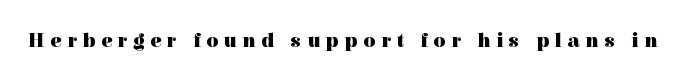
{"italic": "no", "bold": "yes", "underline": "no", "letter_spacing": "wide", "letter_spacing_em": 0.26, "glyph_px": 21}
